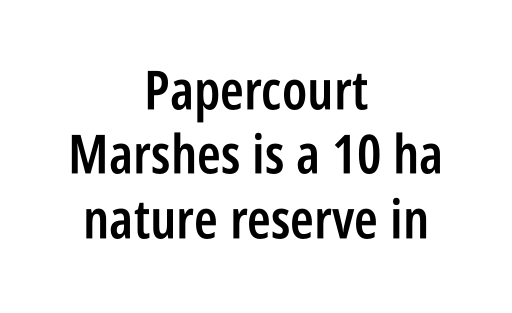
Q: Is the text bold? A: Semi-bold.
Q: Is the text italic (slanted)? A: No, it is upright.
Q: Is the typeface a serif or a sans-serif typeface? A: Sans-serif.
Q: Is the text underlined? A: No.
Q: How is the paragraph aligned? A: Centered.
Q: Is the spacing between letters normal or unusually wide? A: Normal.
Q: Width (condensed, normal, or wide)? A: Condensed.
Q: Stroke contrast? A: Low.
Q: x-height? A: Large.
Q: Monospaced? A: No.
